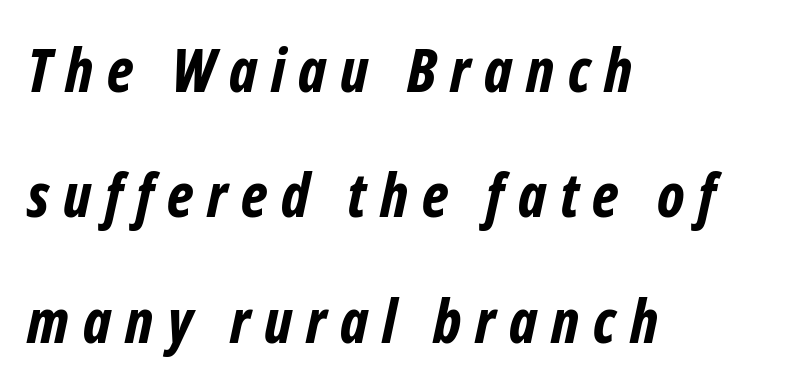
Q: Is the text bold? A: Yes.
Q: Is the text italic (slanted)? A: Yes, it leans right by about 12 degrees.
Q: Is the text underlined? A: No.
Q: How is the paragraph aligned? A: Left-aligned.
Q: Is the spacing between letters normal or unusually wide? A: Unusually wide.
Q: Is the spacing between lines tight, normal or loose? A: Loose.
Q: Width (condensed, normal, or wide)? A: Condensed.
Q: Stroke contrast? A: Low.
Q: x-height? A: Medium.
Q: Monospaced? A: No.
